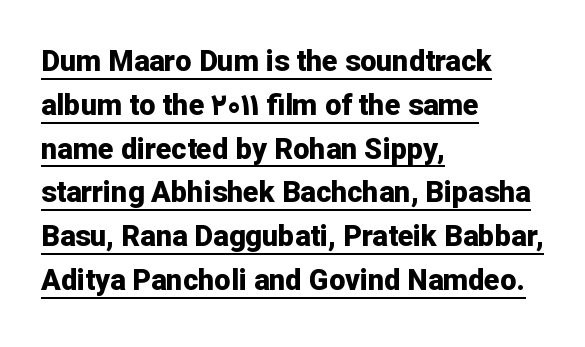
Typeset ragged right — the left edge is the straight one. The space between consecutive lines is moderate. A typographer would call this underscored text. Looks like regular typesetting: each glyph gets only the width it needs.
